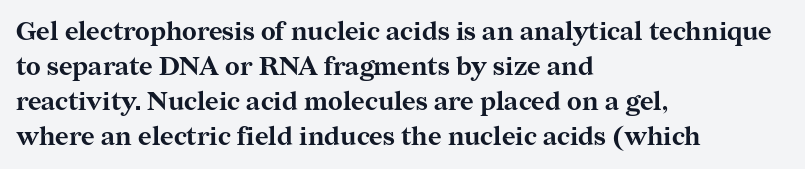
{"italic": "no", "bold": "yes", "underline": "no", "align": "left", "line_spacing": "normal", "line_spacing_ratio": 1.34, "letter_spacing": "normal", "letter_spacing_em": 0.0, "glyph_px": 26}
